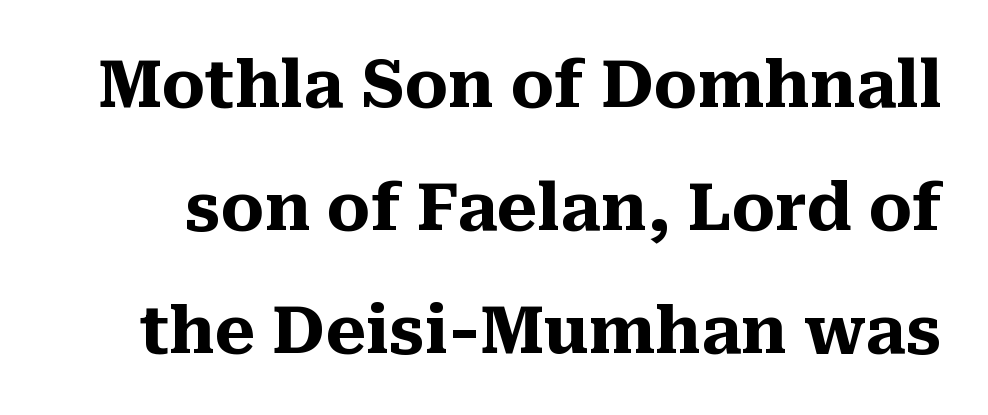
Q: Is the text bold? A: Yes.
Q: Is the text italic (slanted)? A: No, it is upright.
Q: Is the typeface a serif or a sans-serif typeface? A: Serif.
Q: Is the text underlined? A: No.
Q: Is the spacing between letters normal or unusually wide? A: Normal.
Q: Width (condensed, normal, or wide)? A: Normal.
Q: Stroke contrast? A: Medium.
Q: x-height? A: Medium.
Q: Monospaced? A: No.
